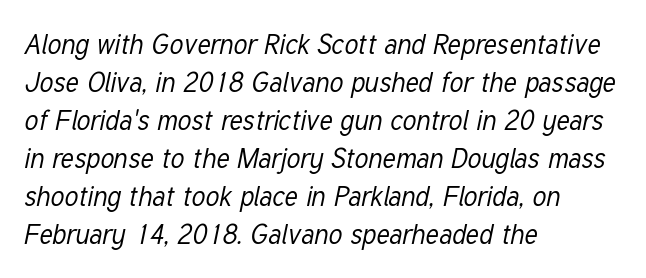
The image shows 27 px text type, italic (leaning right); set left-aligned, normal line spacing (1.41x), normal letter spacing, not underlined.
